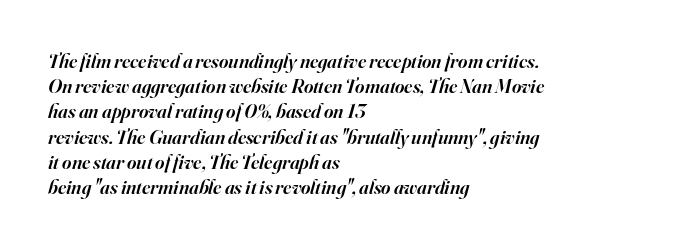
The image shows 20 px text type, italic (leaning right); set left-aligned, normal line spacing (1.26x), normal letter spacing, not underlined.
